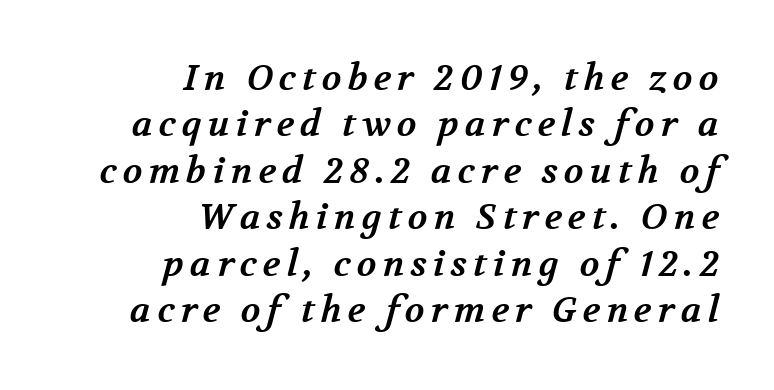
Visually the block forms a straight wall on the right and a jagged coastline on the left. This sample keeps an unexceptional amount of space between lines. The letters advance in unequal steps, a hallmark of proportional type. Letters rest on an invisible, unmarked baseline. Classification — serif.
